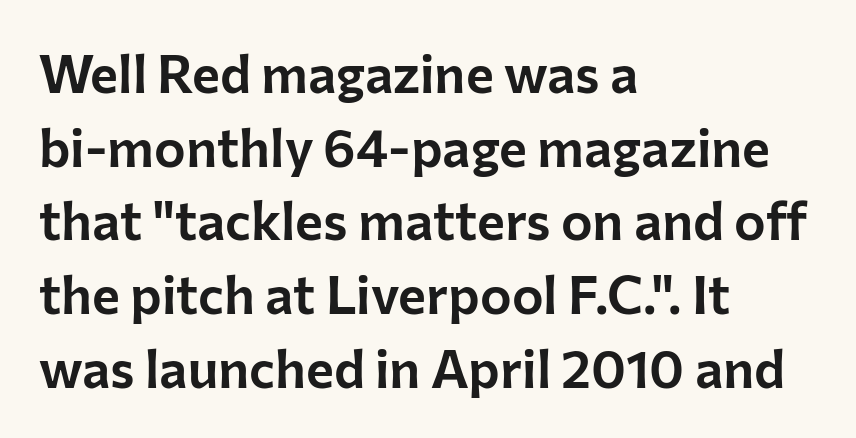
{"serif": "no", "italic": "no", "width": "normal", "stroke_contrast": "low", "x_height": "medium", "monospaced": "no", "underline": "no", "align": "left", "line_spacing": "normal", "line_spacing_ratio": 1.39, "letter_spacing": "normal", "letter_spacing_em": 0.0, "glyph_px": 53}
